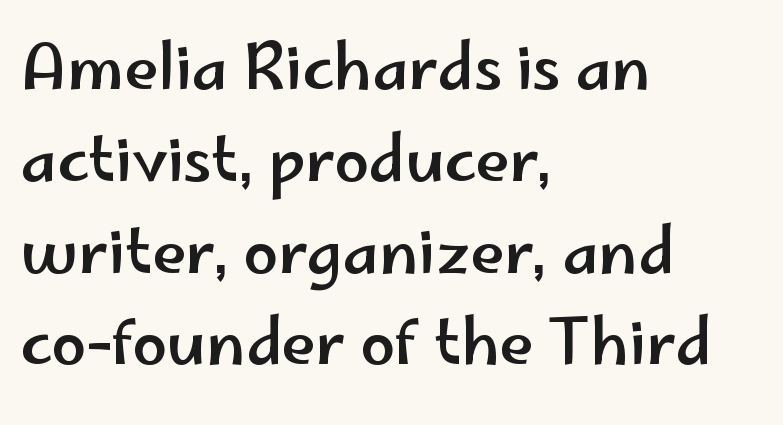
These lines sit exactly where default settings would place them. Notice how the passage keeps a crisp vertical edge on the left only. Regarding serifs, this sample does without them. The face used here is proportionally spaced, like ordinary book or web type. Observe the ordinary spacing: letters are neighbours, not strangers.
